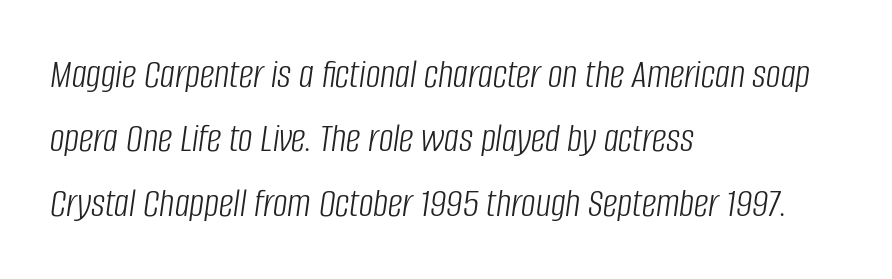
{"italic": "yes", "lean": "right", "slant_degrees": 8, "bold": "no", "weight": "light", "width": "condensed", "stroke_contrast": "low", "x_height": "large", "monospaced": "no", "underline": "no", "align": "left", "line_spacing": "normal", "line_spacing_ratio": 1.57, "letter_spacing": "normal", "letter_spacing_em": 0.0, "glyph_px": 41}
